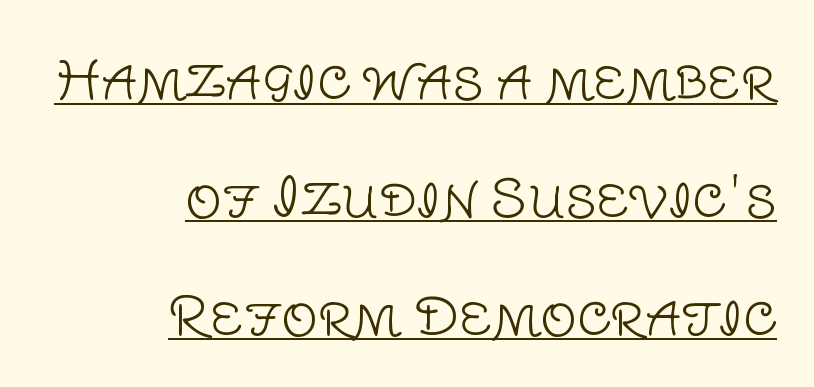
The words here are underlined. Each letter's strokes conclude bluntly, with no projecting serifs. The face used here is rendered with its standard letterfit.
